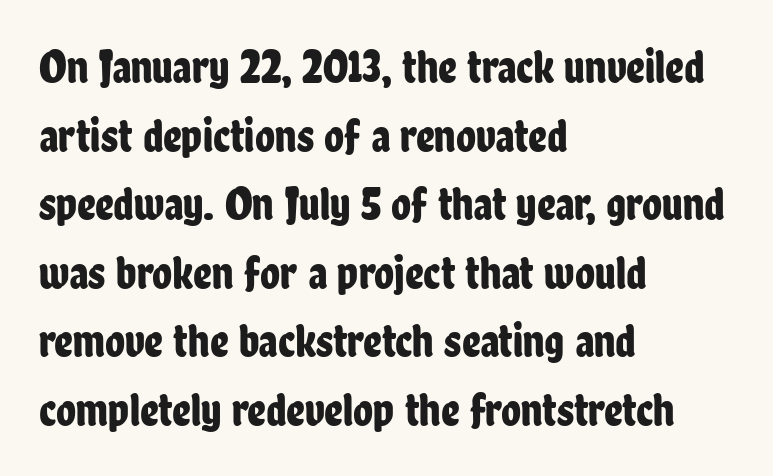
Q: Is the text italic (slanted)? A: No, it is upright.
Q: Is the typeface a serif or a sans-serif typeface? A: Sans-serif.
Q: Is the text underlined? A: No.
Q: How is the paragraph aligned? A: Left-aligned.
Q: Is the spacing between letters normal or unusually wide? A: Normal.
Q: Is the spacing between lines tight, normal or loose? A: Normal.
Q: Width (condensed, normal, or wide)? A: Condensed.
Q: Stroke contrast? A: Low.
Q: x-height? A: Medium.
Q: Monospaced? A: No.
